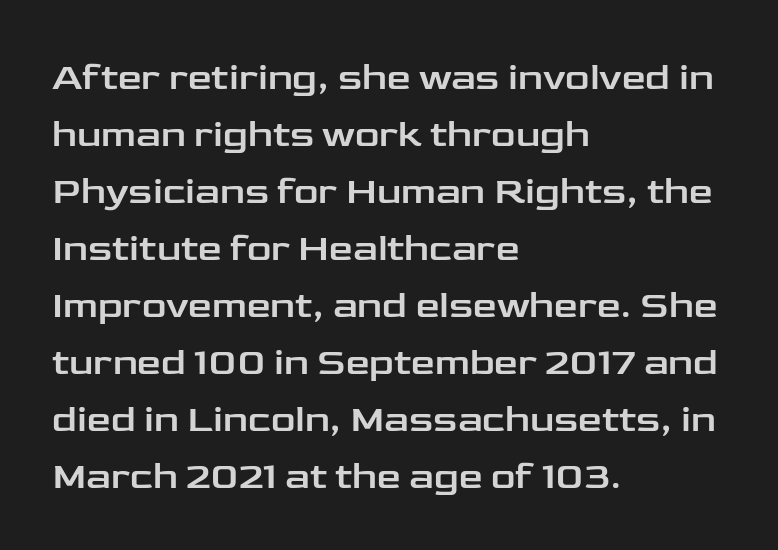
Q: Is the text italic (slanted)? A: No, it is upright.
Q: Is the typeface a serif or a sans-serif typeface? A: Sans-serif.
Q: Is the text underlined? A: No.
Q: How is the paragraph aligned? A: Left-aligned.
Q: Is the spacing between letters normal or unusually wide? A: Normal.
Q: Is the spacing between lines tight, normal or loose? A: Normal.
Q: Width (condensed, normal, or wide)? A: Wide.
Q: Stroke contrast? A: Low.
Q: x-height? A: Medium.
Q: Monospaced? A: No.
